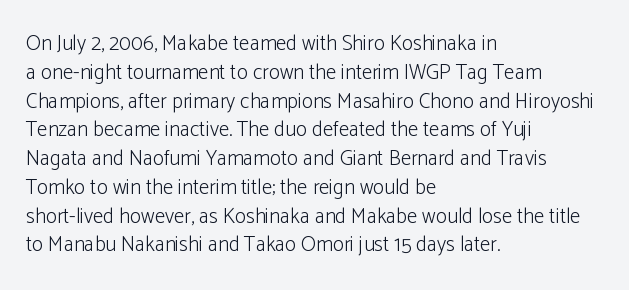
{"italic": "no", "bold": "no", "underline": "no", "align": "left", "line_spacing": "normal", "line_spacing_ratio": 1.37, "letter_spacing": "normal", "letter_spacing_em": 0.0, "glyph_px": 21}
